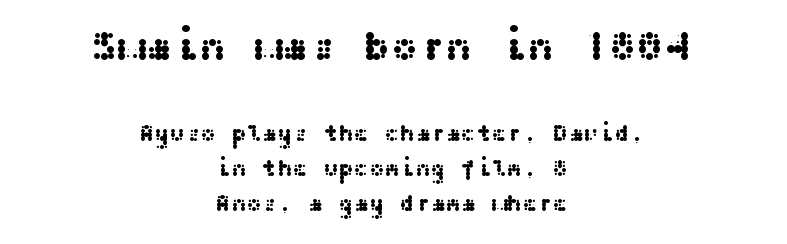
The string is rendered with underlining switched off. Caption: upper text group enlarged, lower text group reduced. Vertical strokes here are truly vertical. A typesetter would call this zero additional tracking. Unlike a traditional serif, this face leaves its strokes unadorned.
